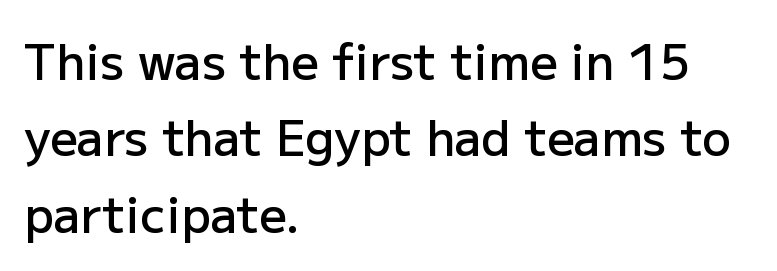
The image shows 48 px semibold sans-serif type, upright; set left-aligned, normal line spacing (1.59x), normal letter spacing, not underlined; low stroke contrast and a medium x-height.
